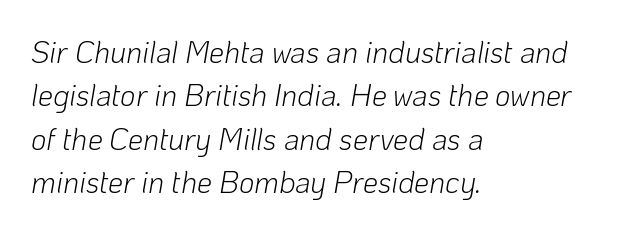
The image shows 30 px light type, italic (leaning right); set left-aligned, normal line spacing (1.45x), normal letter spacing, not underlined; low stroke contrast and a medium x-height.
